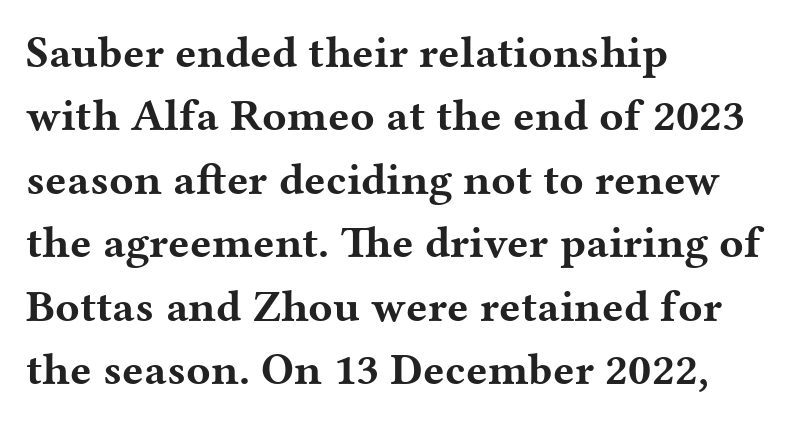
No word sits above an underline. Nope, not italic — everything's standing straight. Honestly, the letter spacing is just normal — you wouldn't notice it. Leading matches the norm, producing a regular column. Heavy, bold letterforms. You could not count columns in this text — the font is proportionally spaced.
